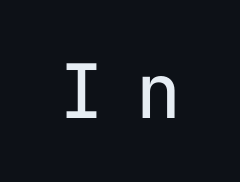
The image shows 75 px regular-weight sans-serif type, upright, monospaced; set unusually wide letter spacing (+0.43 em), not underlined; low stroke contrast and a medium x-height.
